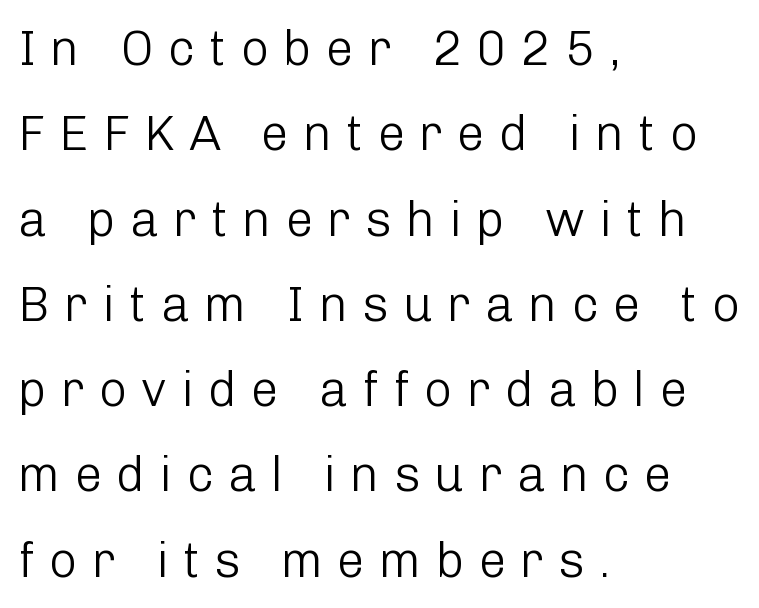
Q: Is the text bold? A: No.
Q: Is the text italic (slanted)? A: No, it is upright.
Q: Is the typeface a serif or a sans-serif typeface? A: Sans-serif.
Q: Is the text underlined? A: No.
Q: How is the paragraph aligned? A: Left-aligned.
Q: Is the spacing between letters normal or unusually wide? A: Unusually wide.
Q: Width (condensed, normal, or wide)? A: Normal.
Q: Stroke contrast? A: Low.
Q: x-height? A: Medium.
Q: Monospaced? A: No.
